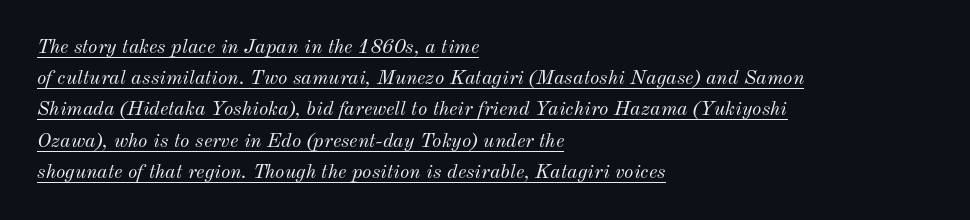
These lines were composed using italics. Notice how descenders clear the ascenders below comfortably — that's standard leading. All the whitespace from short lines collects on the right. The font is comparable to plain body text, perhaps lighter. Caption: standard tracking, unaltered. Students, observe the line beneath the letters — that is underlining.
